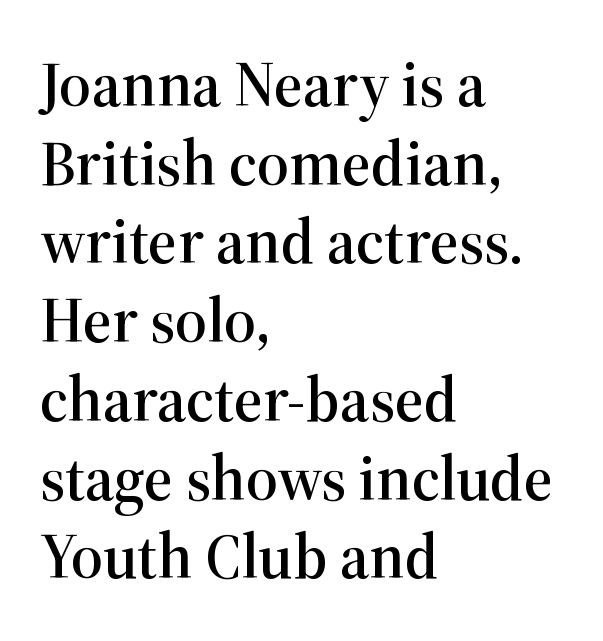
{"serif": "yes", "italic": "no", "width": "normal", "stroke_contrast": "high", "x_height": "medium", "monospaced": "no", "underline": "no", "align": "left", "line_spacing": "normal", "line_spacing_ratio": 1.25, "letter_spacing": "normal", "letter_spacing_em": 0.0, "glyph_px": 63}
